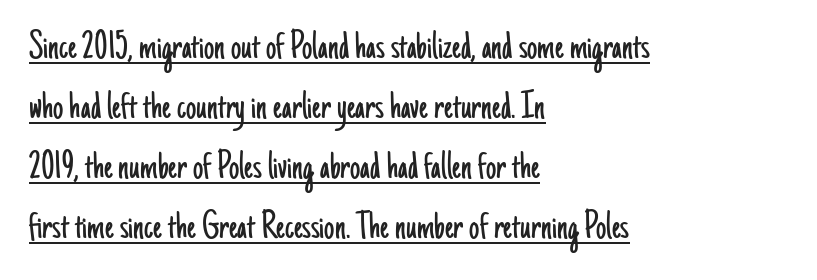
{"serif": "no", "italic": "no", "bold": "no", "weight": "light", "width": "condensed", "stroke_contrast": "low", "x_height": "small", "monospaced": "no", "underline": "yes", "align": "left", "line_spacing": "normal", "line_spacing_ratio": 1.46, "letter_spacing": "normal", "letter_spacing_em": 0.0, "glyph_px": 41}
